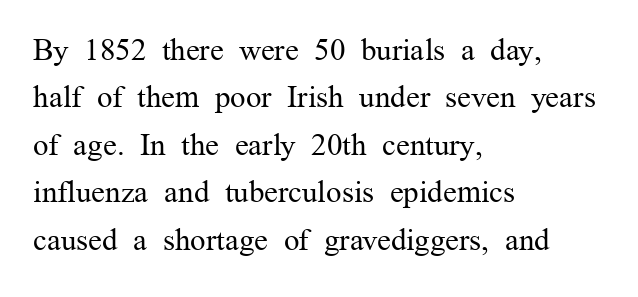
{"serif": "yes", "italic": "no", "bold": "no", "weight": "regular", "width": "normal", "stroke_contrast": "medium", "x_height": "medium", "monospaced": "no", "underline": "no", "align": "left", "line_spacing": "normal", "line_spacing_ratio": 1.53, "letter_spacing": "normal", "letter_spacing_em": 0.0, "glyph_px": 31}
